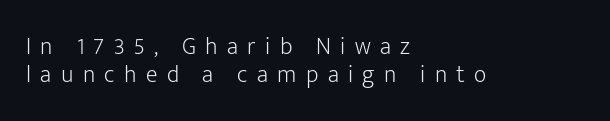
Tracking value appears strongly positive — letters spread wide. Each line starts at the same left margin while the right side varies. Nope, not italic — everything's standing straight. Lines of text with bare space underneath. Vertical stems look standard width or narrower in stroke.
